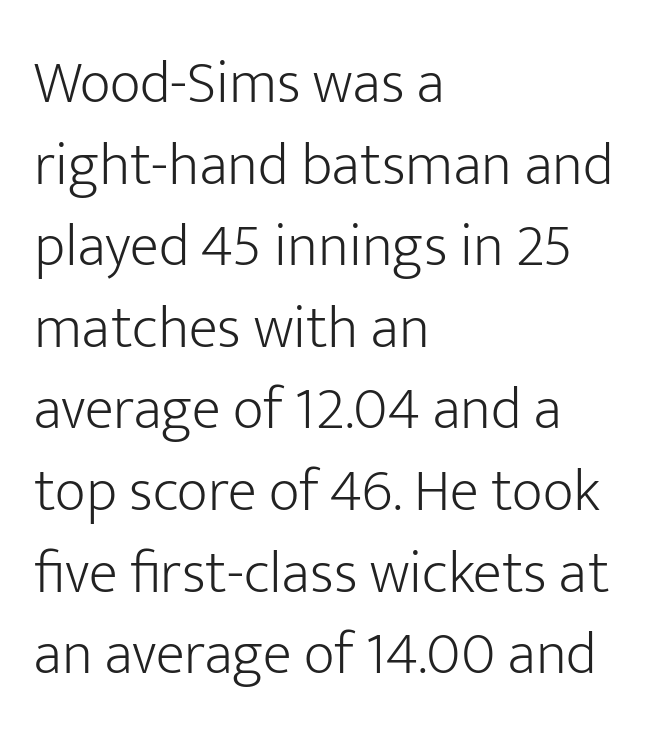
{"serif": "no", "italic": "no", "bold": "no", "weight": "light", "width": "normal", "stroke_contrast": "low", "x_height": "medium", "monospaced": "no", "underline": "no", "align": "left", "line_spacing": "normal", "line_spacing_ratio": 1.36, "letter_spacing": "normal", "letter_spacing_em": 0.0, "glyph_px": 60}
